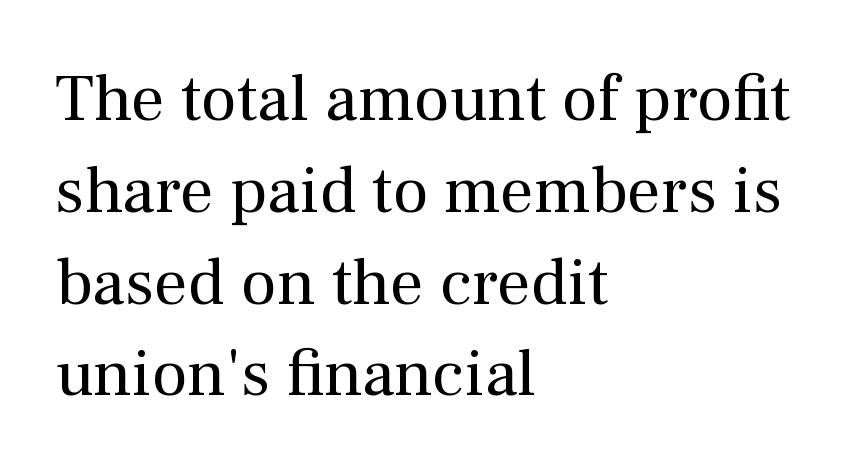
{"serif": "yes", "italic": "no", "bold": "no", "weight": "regular", "width": "normal", "stroke_contrast": "medium", "x_height": "medium", "monospaced": "no", "underline": "no", "align": "left", "line_spacing": "normal", "line_spacing_ratio": 1.37, "letter_spacing": "normal", "letter_spacing_em": 0.0, "glyph_px": 67}
